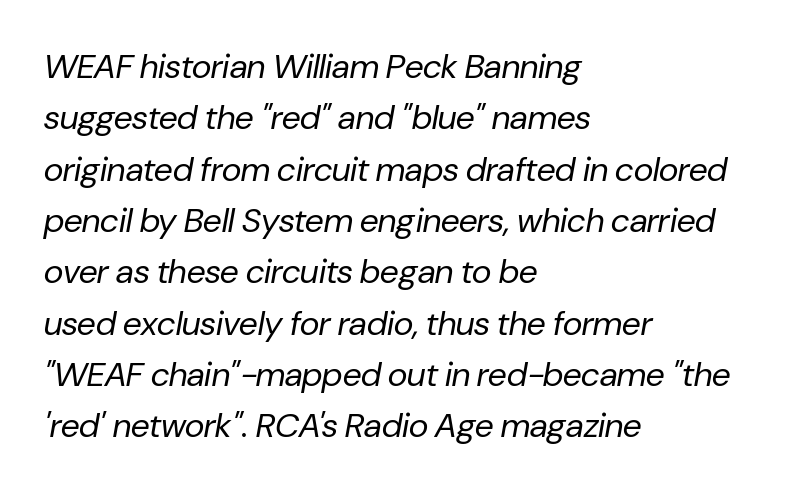
The image shows 34 px regular-weight type, italic (leaning right); set left-aligned, normal line spacing (1.51x), normal letter spacing, not underlined; low stroke contrast and a medium x-height.
